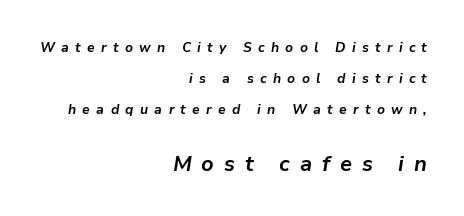
{"italic": "yes", "lean": "right", "slant_degrees": 9, "bold": "yes", "underline": "no", "align": "right", "line_spacing": "loose", "line_spacing_ratio": 2.22, "letter_spacing": "wide", "letter_spacing_em": 0.45, "larger_block": "second", "size_ratio": 1.57, "glyph_px": 22}
